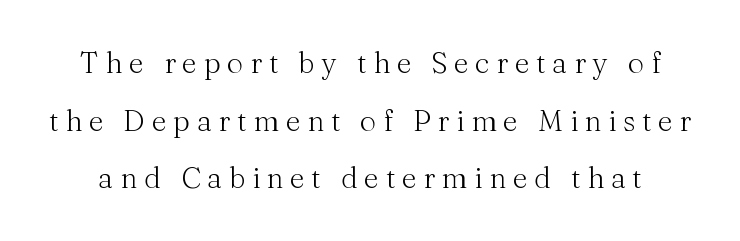
Compared with typical body copy, the letter spacing here is much looser. Unmarked baselines from the first word to the last. Serifs: yes, visible at the terminals of the letterforms. How would I describe the line gaps? Wide and relaxed.
